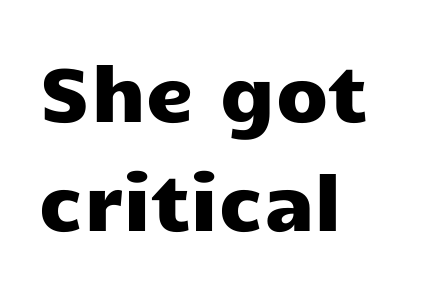
The image shows 76 px wide sans-serif type, upright; set left-aligned, normal line spacing (1.43x), normal letter spacing, not underlined; low stroke contrast and a medium x-height.
